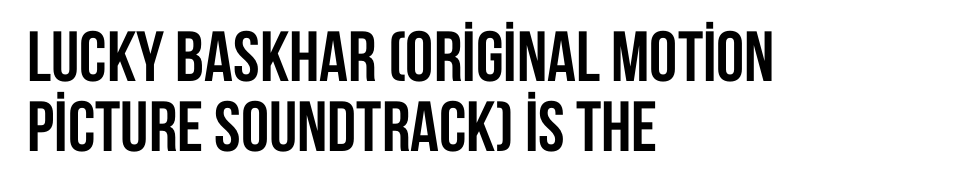
{"serif": "no", "italic": "no", "bold": "yes", "weight": "semibold", "width": "condensed", "stroke_contrast": "low", "x_height": "large", "monospaced": "no", "underline": "no", "align": "left", "line_spacing": "tight", "line_spacing_ratio": 0.98, "letter_spacing": "normal", "letter_spacing_em": 0.0, "glyph_px": 71}
